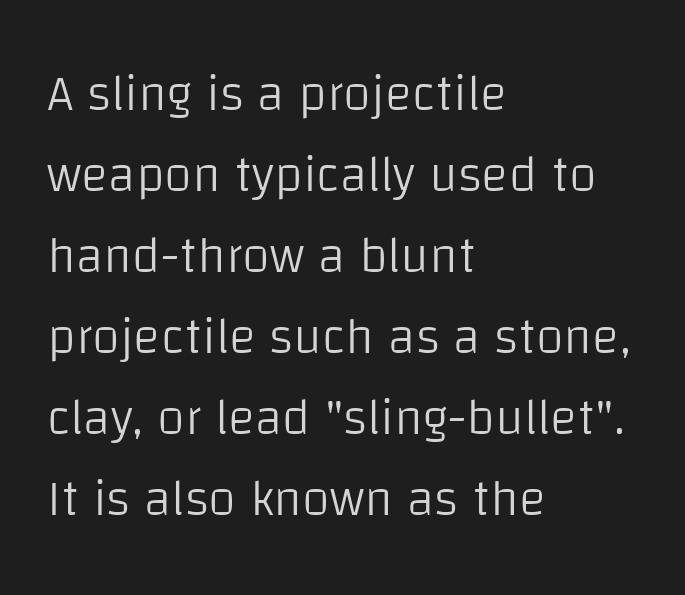
Proportional: the letters do not fall into vertical columns. Stems here are at most as thick as an everyday book face. You could call the tracking neutral — neither tight nor loose. The block of text has a typical density, with ordinary space between rows. Type without underlining.
